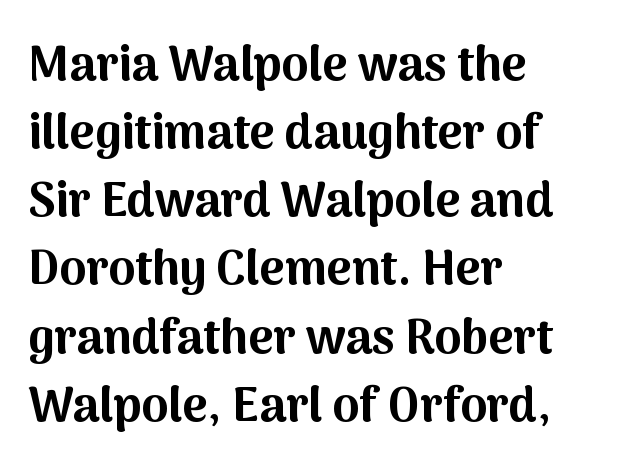
The image shows 48 px bold sans-serif type, upright; set left-aligned, normal line spacing (1.42x), normal letter spacing, not underlined; medium stroke contrast and a medium x-height.
